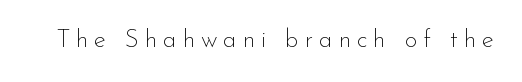
The image shows 25 px text type, upright; set unusually wide letter spacing (+0.23 em), not underlined.
